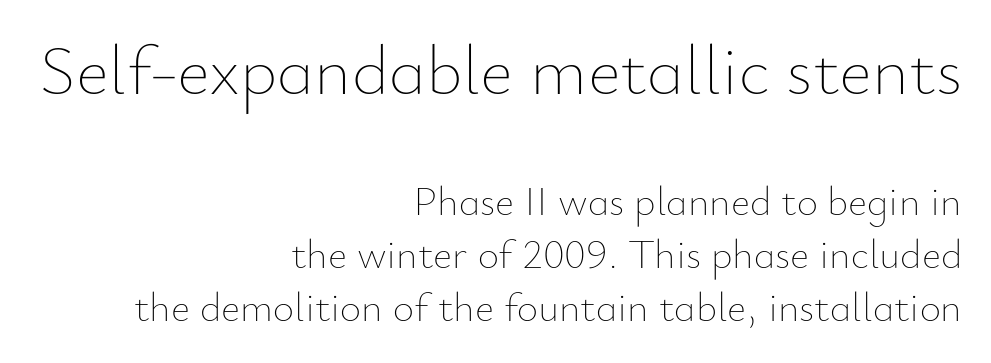
{"italic": "no", "bold": "no", "weight": "thin", "width": "normal", "stroke_contrast": "low", "x_height": "small", "monospaced": "no", "underline": "no", "align": "right", "line_spacing": "normal", "line_spacing_ratio": 1.29, "letter_spacing": "normal", "letter_spacing_em": 0.0, "larger_block": "first", "size_ratio": 1.73, "glyph_px": 71}
